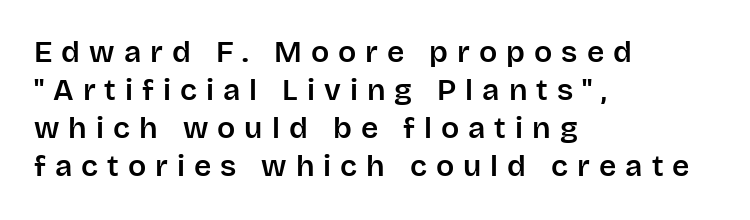
The image shows 30 px sans-serif type, upright; set left-aligned, normal line spacing (1.27x), unusually wide letter spacing (+0.3 em), not underlined; low stroke contrast and a large x-height.
